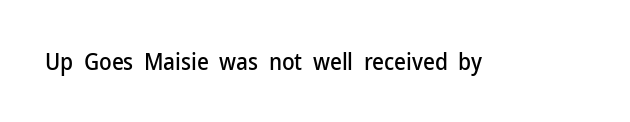
Q: Is the text italic (slanted)? A: No, it is upright.
Q: Is the text underlined? A: No.
Q: Is the spacing between letters normal or unusually wide? A: Normal.
